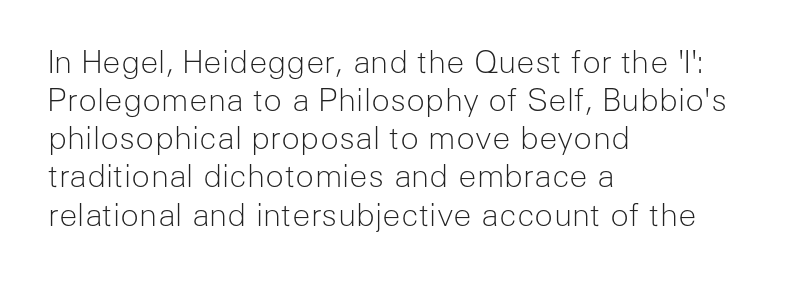
{"serif": "no", "italic": "no", "bold": "no", "weight": "light", "width": "normal", "stroke_contrast": "low", "x_height": "medium", "monospaced": "no", "underline": "no", "align": "left", "line_spacing_ratio": 1.23, "letter_spacing": "normal", "letter_spacing_em": 0.0, "glyph_px": 31}
